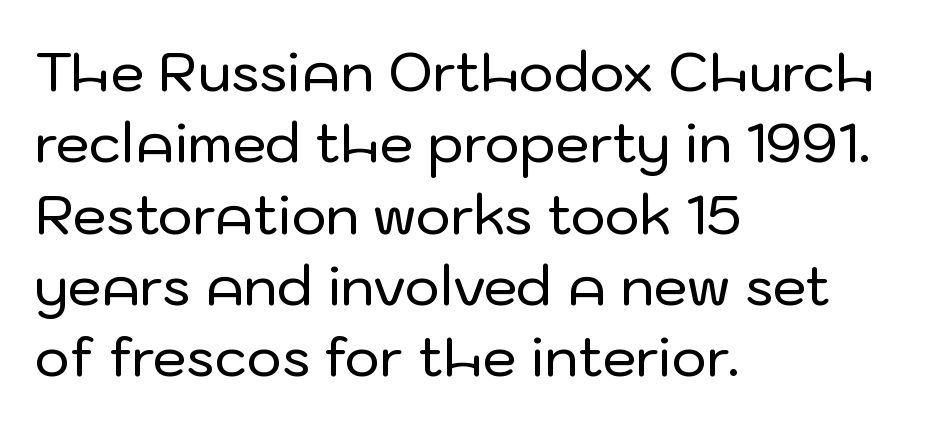
Here the designer chose a conventional face with non-uniform glyph widths. The rendering keeps characters at their native spacing. Reading down the block, your eye returns to a fixed left position each line. The gap between lines stays unmarked. Regarding leading, the lines here are spaced in the standard way. You can tell it's not italic because the verticals are truly vertical.
